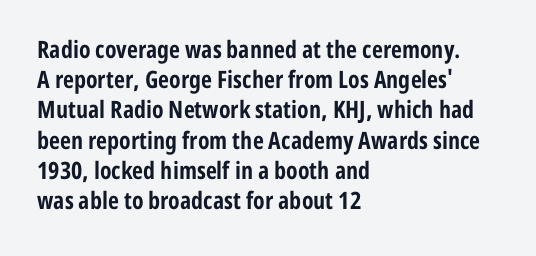
Q: Is the text bold? A: Yes.
Q: Is the text italic (slanted)? A: No, it is upright.
Q: Is the text underlined? A: No.
Q: How is the paragraph aligned? A: Left-aligned.
Q: Is the spacing between letters normal or unusually wide? A: Normal.
Q: Is the spacing between lines tight, normal or loose? A: Normal.
